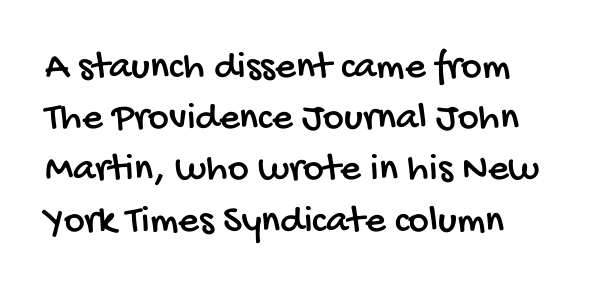
Is this a fixed-width face? No — the glyphs have proportional, varying widths. One glance says typical: line gaps are just what's usual. Bare-footed words on every line. A typesetter would call this zero additional tracking. Serif or sans? Sans — the stroke terminals are bare.
